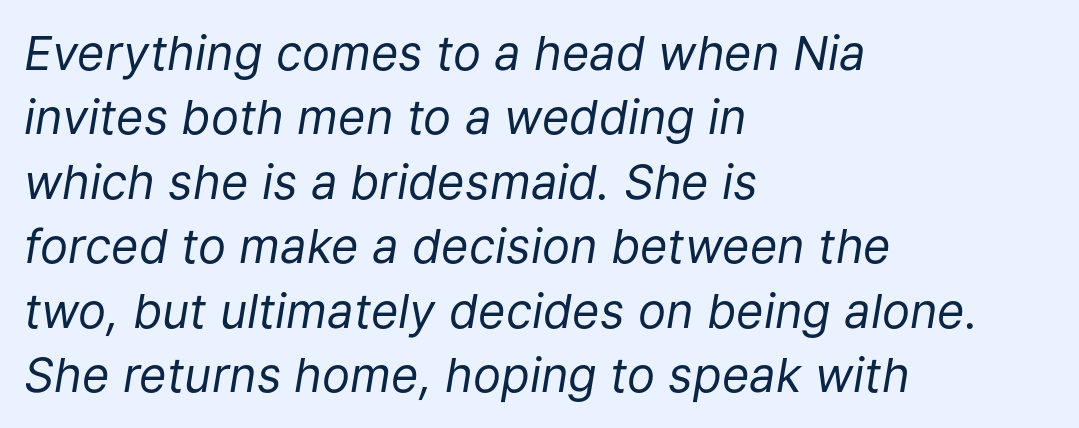
The image shows 47 px regular-weight type, italic (leaning right); set left-aligned, normal line spacing (1.37x), normal letter spacing, not underlined; low stroke contrast and a medium x-height.
